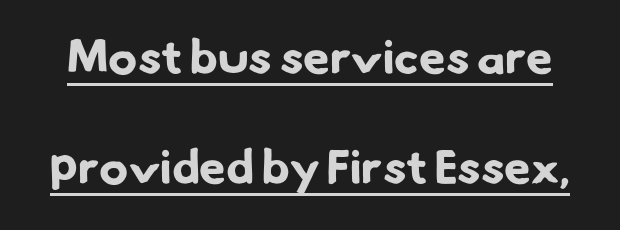
Has an underline been added? It has. Students, this is bold: see how much ink each stroke carries. What stands out about the letter spacing? Nothing — it is the standard amount. Examine the stroke ends and you'll find no serifs. The vertical gap from one line to the next is large. A typesetter would call this proportional, since set widths differ per character.
